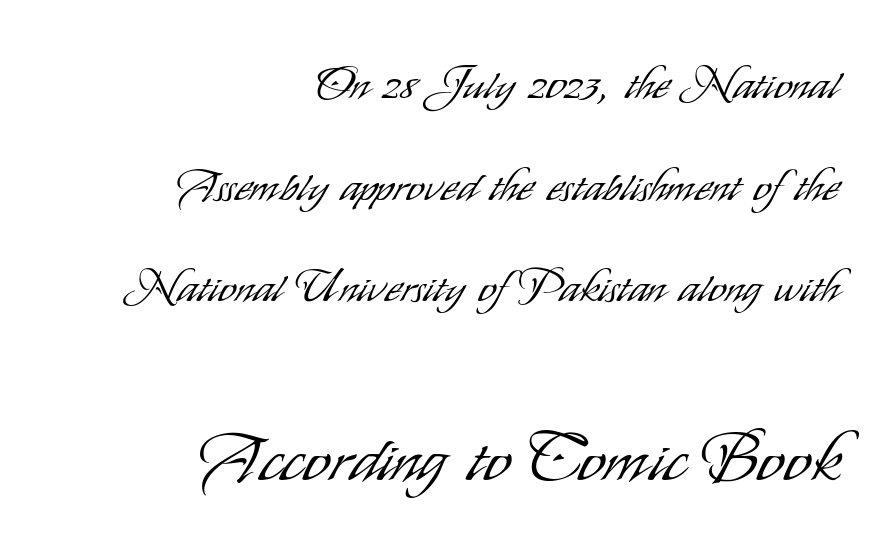
{"serif": "no", "bold": "no", "weight": "light", "width": "condensed", "stroke_contrast": "low", "x_height": "small", "monospaced": "no", "underline": "no", "align": "right", "line_spacing": "loose", "line_spacing_ratio": 2.26, "letter_spacing": "normal", "letter_spacing_em": 0.0, "larger_block": "second", "size_ratio": 1.51, "glyph_px": 68}
